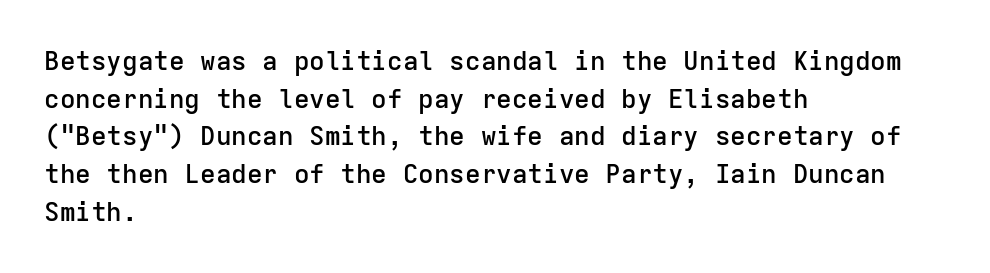
{"italic": "no", "bold": "semi", "underline": "no", "align": "left", "line_spacing": "normal", "line_spacing_ratio": 1.45, "letter_spacing": "normal", "letter_spacing_em": 0.0, "glyph_px": 26}
